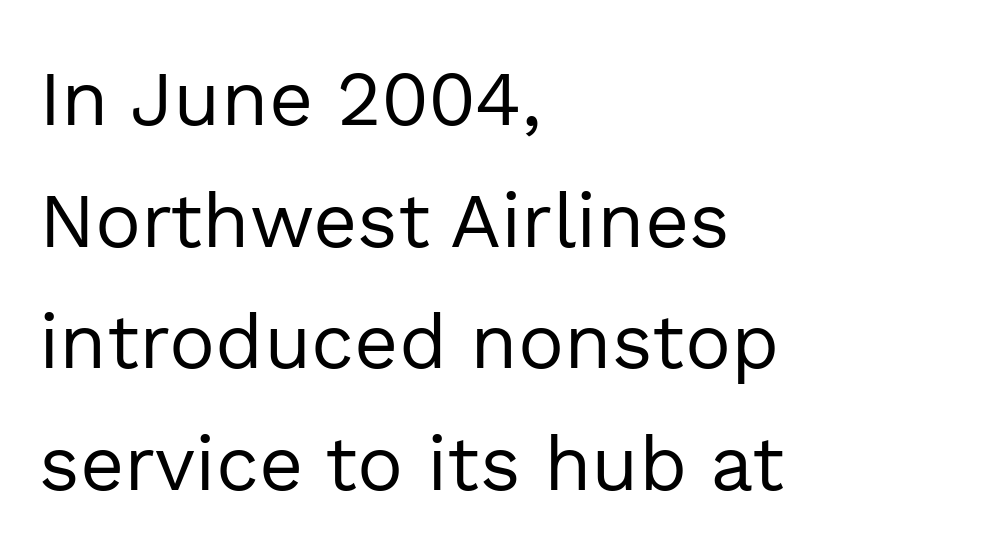
Q: Is the text bold? A: No.
Q: Is the text italic (slanted)? A: No, it is upright.
Q: Is the typeface a serif or a sans-serif typeface? A: Sans-serif.
Q: Is the text underlined? A: No.
Q: How is the paragraph aligned? A: Left-aligned.
Q: Is the spacing between letters normal or unusually wide? A: Normal.
Q: Is the spacing between lines tight, normal or loose? A: Normal.
Q: Width (condensed, normal, or wide)? A: Normal.
Q: x-height? A: Medium.
Q: Monospaced? A: No.
